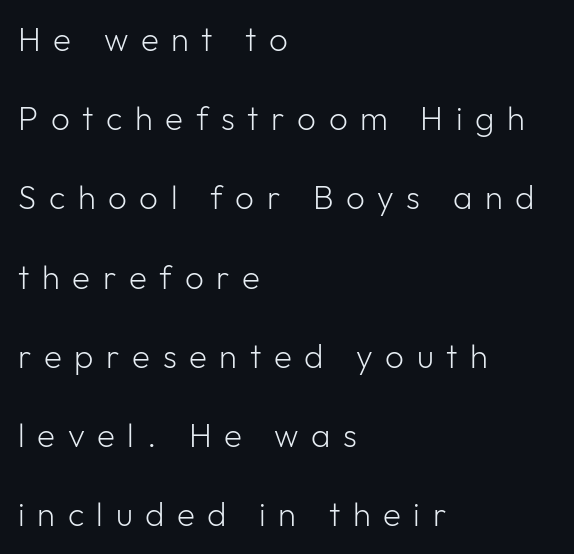
Is there much room between lines? Yes — plenty of vertical air separates them. Do the letters lean? They stand straight. Each line starts at the same left margin while the right side varies. Has an underline been added? It has not. Inter-character spacing is expanded well beyond the font's built-in metrics. What kind of face is this? One without serifs — a sans.
